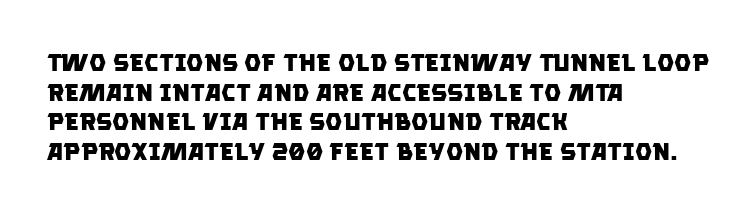
Q: Is the text bold? A: Yes.
Q: Is the text underlined? A: No.
Q: How is the paragraph aligned? A: Left-aligned.
Q: Is the spacing between letters normal or unusually wide? A: Normal.
